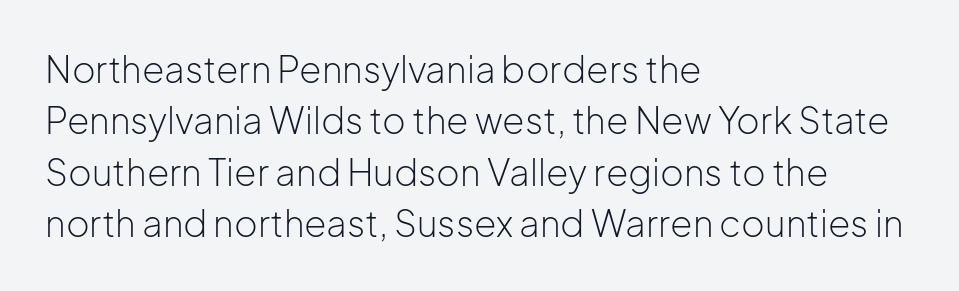
A typesetter would call this proportional, since set widths differ per character. No feet cap the strokes, marking this as sans-serif type. A quiet, ordinary-to-light weight characterises the typeface. This rendering features lettering with no underline. Rows of type keep a routine distance in the vertical direction.
